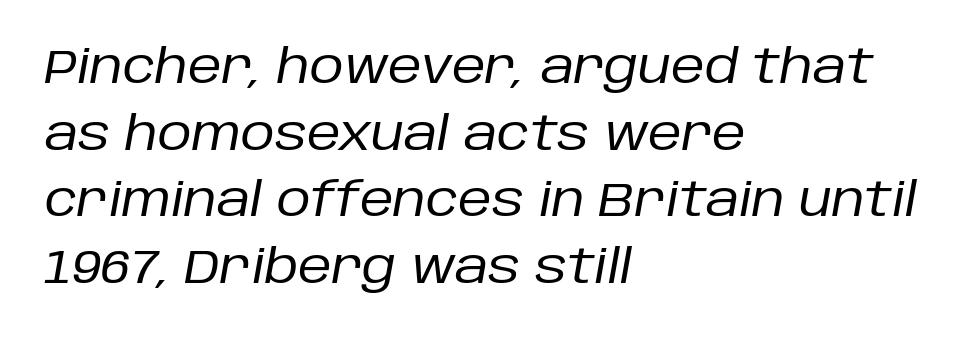
{"italic": "yes", "lean": "right", "slant_degrees": 10, "bold": "no", "weight": "regular", "width": "normal", "stroke_contrast": "low", "x_height": "large", "monospaced": "no", "underline": "no", "align": "left", "line_spacing": "normal", "line_spacing_ratio": 1.42, "letter_spacing": "normal", "letter_spacing_em": 0.0, "glyph_px": 47}
